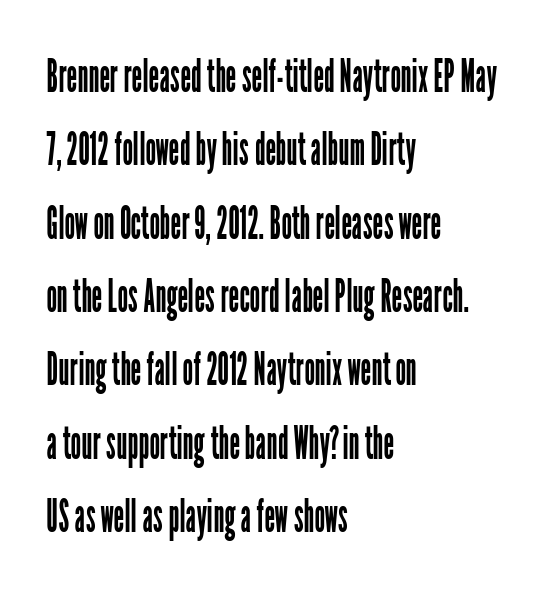
{"serif": "no", "italic": "no", "bold": "no", "weight": "regular", "width": "condensed", "stroke_contrast": "low", "x_height": "medium", "monospaced": "no", "underline": "no", "align": "left", "line_spacing": "normal", "line_spacing_ratio": 1.56, "letter_spacing": "normal", "letter_spacing_em": 0.0, "glyph_px": 47}
